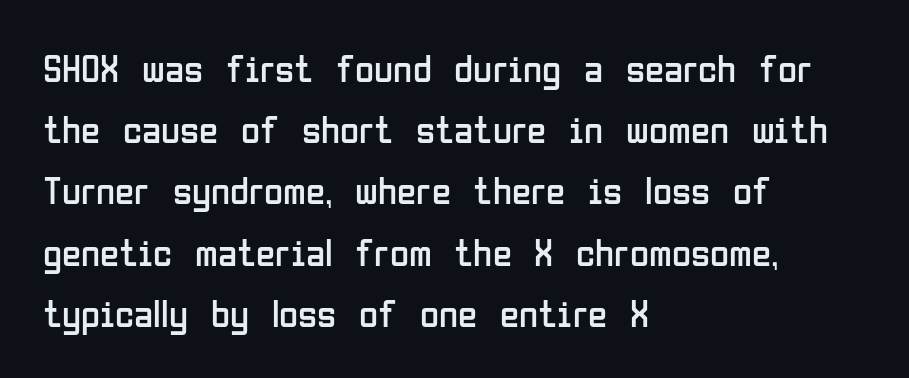
Heft: none added — not bold. These lines stack with their left ends in a neat column. A bare baseline throughout the passage. Looks like regular typesetting: each glyph gets only the width it needs. Does the type have serifs? No, each stem ends abruptly.
